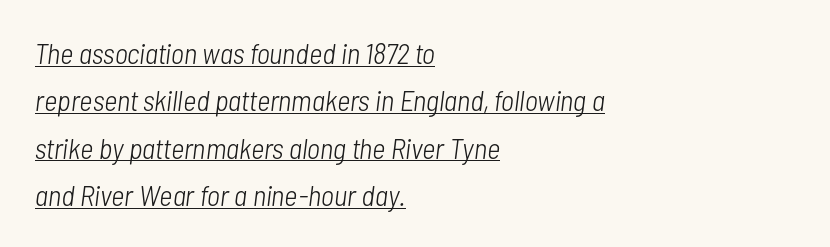
{"italic": "yes", "lean": "right", "slant_degrees": 7, "bold": "no", "weight": "light", "width": "condensed", "stroke_contrast": "low", "x_height": "medium", "monospaced": "no", "underline": "yes", "align": "left", "line_spacing": "normal", "line_spacing_ratio": 1.63, "letter_spacing": "normal", "letter_spacing_em": 0.0, "glyph_px": 29}
